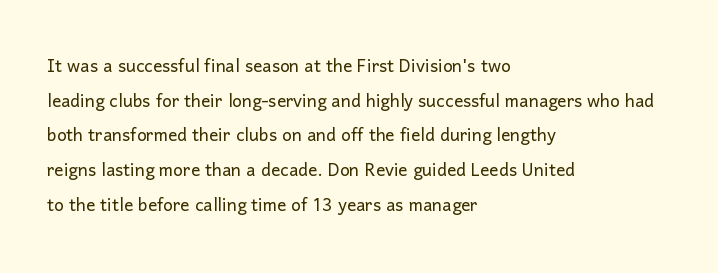
Q: Is the text bold? A: No.
Q: Is the text italic (slanted)? A: No, it is upright.
Q: Is the text underlined? A: No.
Q: How is the paragraph aligned? A: Left-aligned.
Q: Is the spacing between letters normal or unusually wide? A: Normal.
Q: Is the spacing between lines tight, normal or loose? A: Normal.
